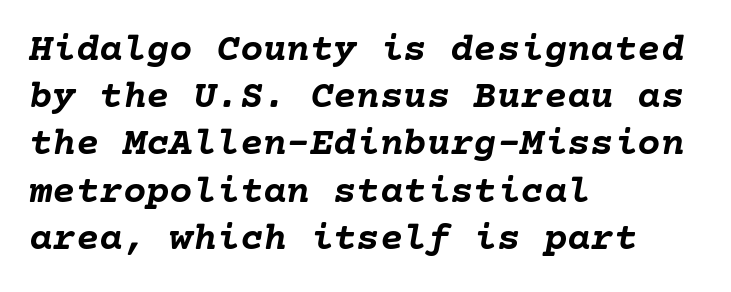
{"italic": "yes", "lean": "right", "slant_degrees": 10, "bold": "yes", "weight": "semibold", "width": "normal", "stroke_contrast": "low", "x_height": "medium", "underline": "no", "align": "left", "line_spacing_ratio": 1.21, "letter_spacing": "normal", "letter_spacing_em": 0.0, "glyph_px": 39}
